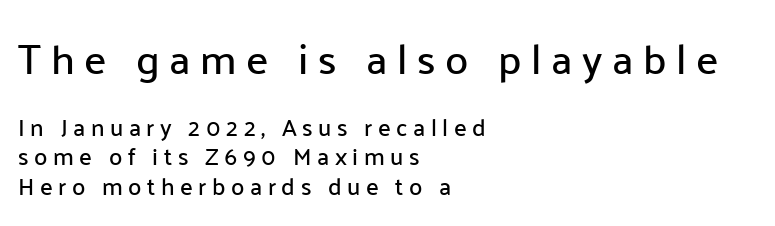
The image shows 42 px sans-serif type, upright; set left-aligned, line spacing 1.24x, unusually wide letter spacing (+0.23 em), not underlined; the first (top) block is 1.75x larger; low stroke contrast and a medium x-height.
